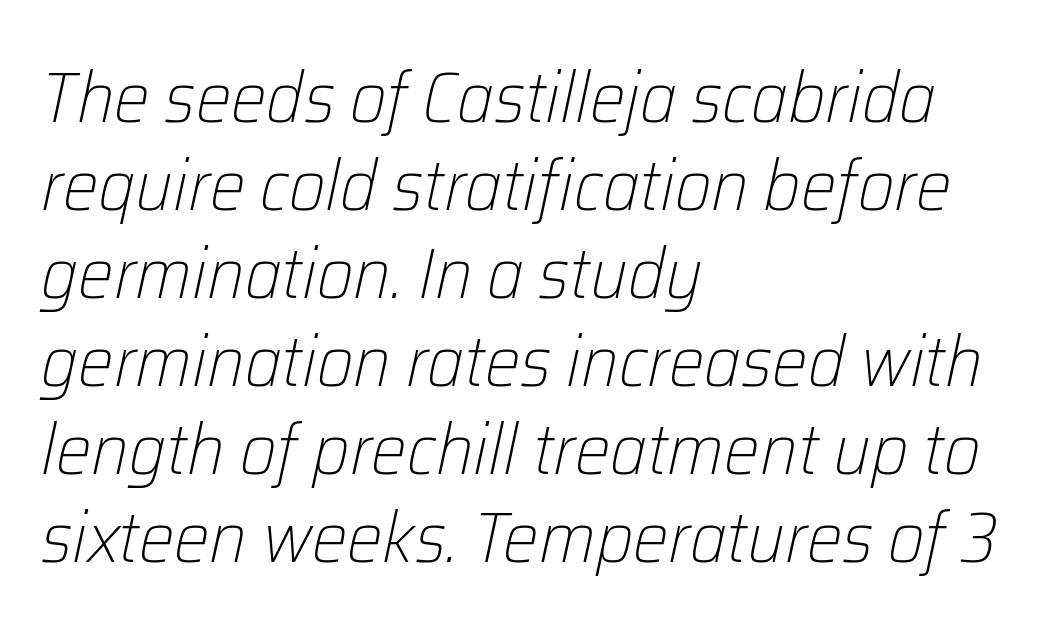
The image shows 71 px light type, italic (leaning right); set left-aligned, line spacing 1.24x, normal letter spacing, not underlined; low stroke contrast and a medium x-height.
